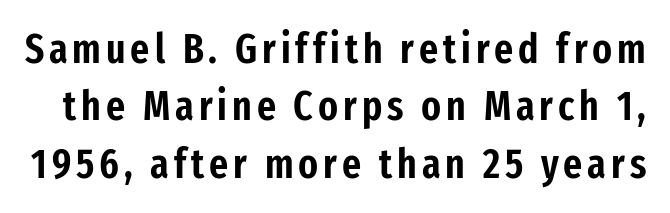
{"serif": "no", "italic": "no", "width": "condensed", "stroke_contrast": "low", "x_height": "medium", "monospaced": "no", "underline": "no", "line_spacing": "normal", "line_spacing_ratio": 1.4, "glyph_px": 41}
